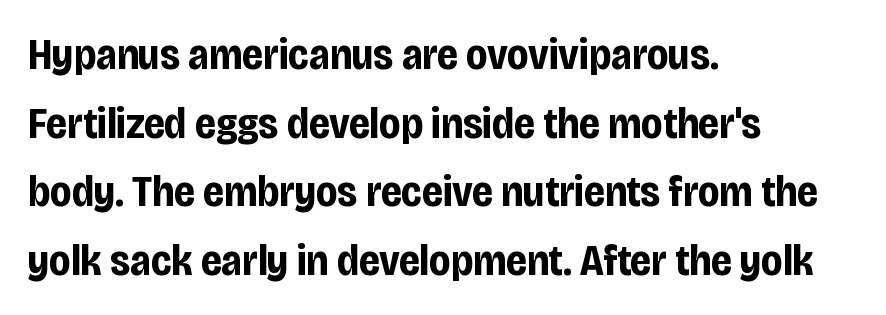
{"serif": "no", "italic": "no", "bold": "yes", "weight": "bold", "width": "condensed", "stroke_contrast": "low", "x_height": "large", "monospaced": "no", "underline": "no", "align": "left", "line_spacing": "normal", "line_spacing_ratio": 1.56, "letter_spacing": "normal", "letter_spacing_em": 0.0, "glyph_px": 44}
